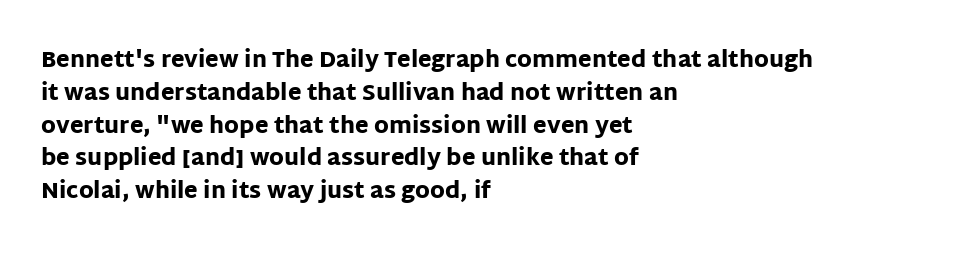
The image shows 22 px bold type, upright; set left-aligned, normal line spacing (1.49x), normal letter spacing, not underlined.
